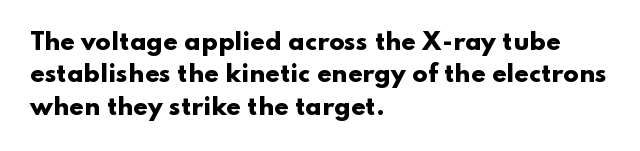
The space directly below the letters is spotless. A dark, heavy texture on the line: the type is bold. Every row of glyphs begins at an identical x-position on the left. Posture: vertical.
